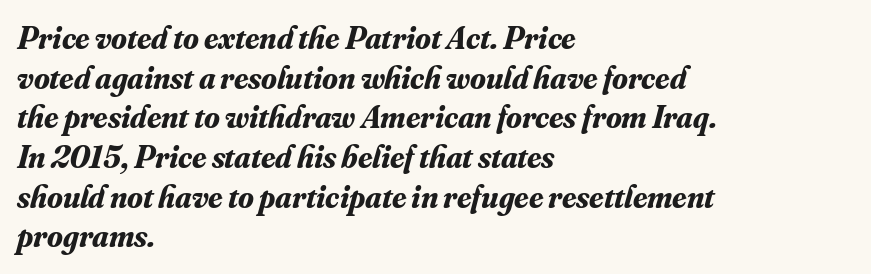
{"serif": "yes", "italic": "yes", "lean": "right", "slant_degrees": 16, "bold": "yes", "weight": "bold", "width": "normal", "stroke_contrast": "medium", "x_height": "small", "monospaced": "no", "underline": "no", "align": "left", "line_spacing_ratio": 1.24, "letter_spacing": "normal", "letter_spacing_em": 0.0, "glyph_px": 32}
